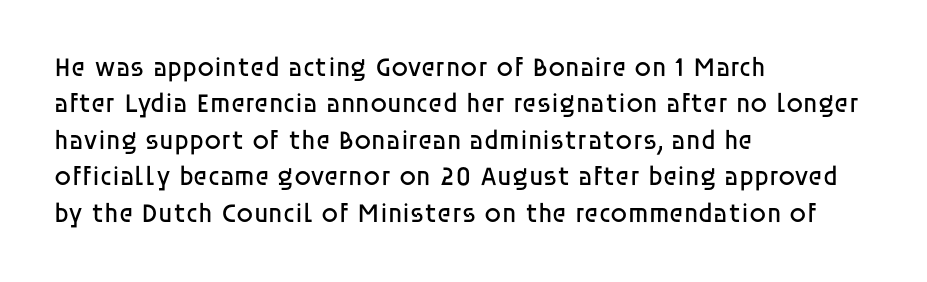
The image shows 27 px text type, upright; set left-aligned, normal line spacing (1.35x), normal letter spacing, not underlined.
